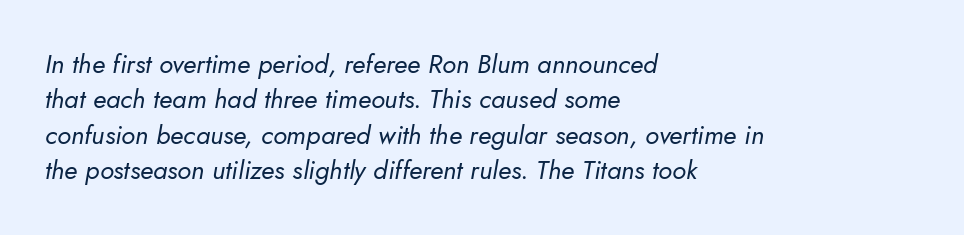
Q: Is the text bold? A: No.
Q: Is the text italic (slanted)? A: Yes, it leans right by about 10 degrees.
Q: Is the text underlined? A: No.
Q: How is the paragraph aligned? A: Left-aligned.
Q: Is the spacing between letters normal or unusually wide? A: Normal.
Q: Is the spacing between lines tight, normal or loose? A: Normal.
